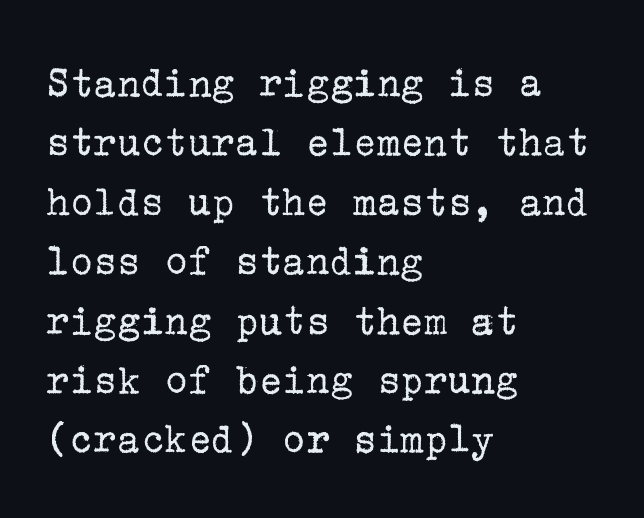
Q: Is the text bold? A: No.
Q: Is the text italic (slanted)? A: No, it is upright.
Q: Is the typeface a serif or a sans-serif typeface? A: Serif.
Q: Is the text underlined? A: No.
Q: How is the paragraph aligned? A: Left-aligned.
Q: Is the spacing between letters normal or unusually wide? A: Normal.
Q: Is the spacing between lines tight, normal or loose? A: Normal.
Q: Width (condensed, normal, or wide)? A: Normal.
Q: Stroke contrast? A: Low.
Q: x-height? A: Medium.
